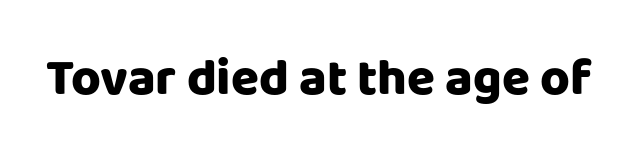
Each letter keeps its own natural width here, so spacing adapts to shape. Standard letterfit; no display-style spreading of the glyphs. The typesetting leans heavy: a genuine bold. Grotesque or geometric, the face here clearly has no serifs. Does the lettering tilt? It doesn't — this is upright.
